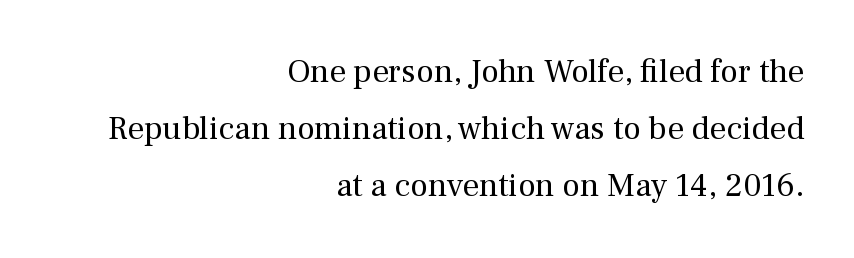
Has an underline been added? It has not. Do the characters align in a grid? No, the font is proportional. The type sits square on the baseline with zero lean. The passage shown has conventional tracking throughout.
